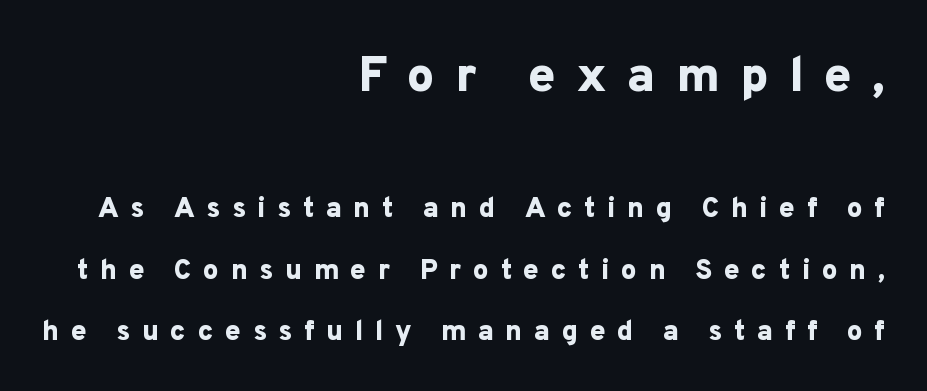
A typesetter would call this proportional, since set widths differ per character. The passage shown has open, widely tracked lettering throughout. You could fit nearly another row in the gap between these rows. In this sample the first text group is rendered at the bigger scale. Quick note: not italic, upright.
